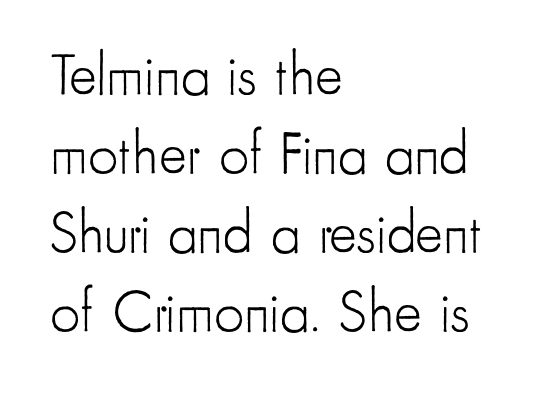
Q: Is the text bold? A: No.
Q: Is the text italic (slanted)? A: No, it is upright.
Q: Is the typeface a serif or a sans-serif typeface? A: Sans-serif.
Q: Is the text underlined? A: No.
Q: How is the paragraph aligned? A: Left-aligned.
Q: Is the spacing between letters normal or unusually wide? A: Normal.
Q: Is the spacing between lines tight, normal or loose? A: Normal.
Q: Width (condensed, normal, or wide)? A: Condensed.
Q: Stroke contrast? A: Low.
Q: x-height? A: Small.
Q: Monospaced? A: No.
